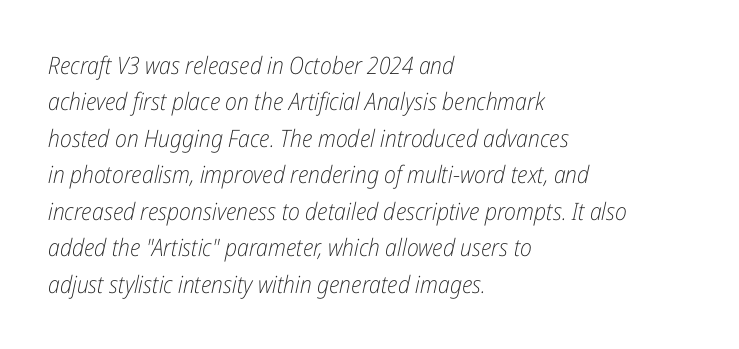
Left-aligned paragraph, ragged on the right. Vertically, the passage feels balanced, rows spaced as you'd expect. Is the stroke heavy? The answer is a plain regular-or-lighter. Descenders hang freely into open space. The typography opts for an oblique posture over an upright one. The letterforms sit shoulder to shoulder at normal distance.
